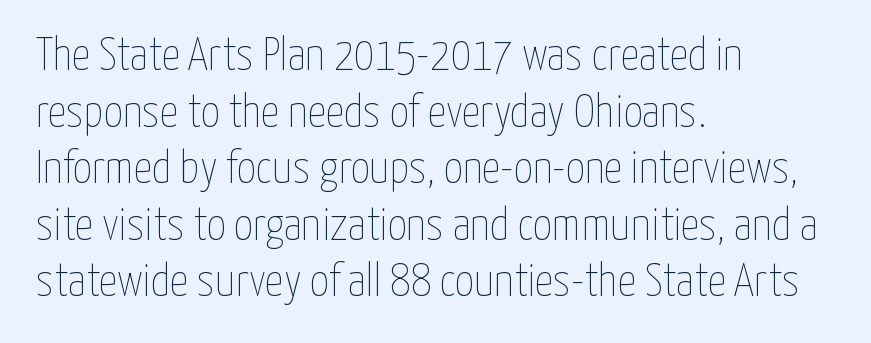
{"italic": "no", "bold": "no", "weight": "thin", "width": "condensed", "stroke_contrast": "low", "x_height": "medium", "monospaced": "no", "underline": "no", "align": "left", "line_spacing_ratio": 1.23, "letter_spacing": "normal", "letter_spacing_em": 0.0, "glyph_px": 46}
